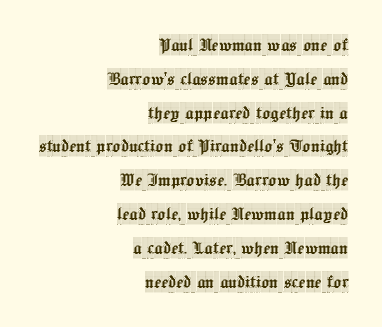
Characters follow at the spacing the type designer built in. The baseline area is clear. What's the leading like? Ordinary, nothing unusual. This rendering uses right alignment, leaving the left contour irregular.
